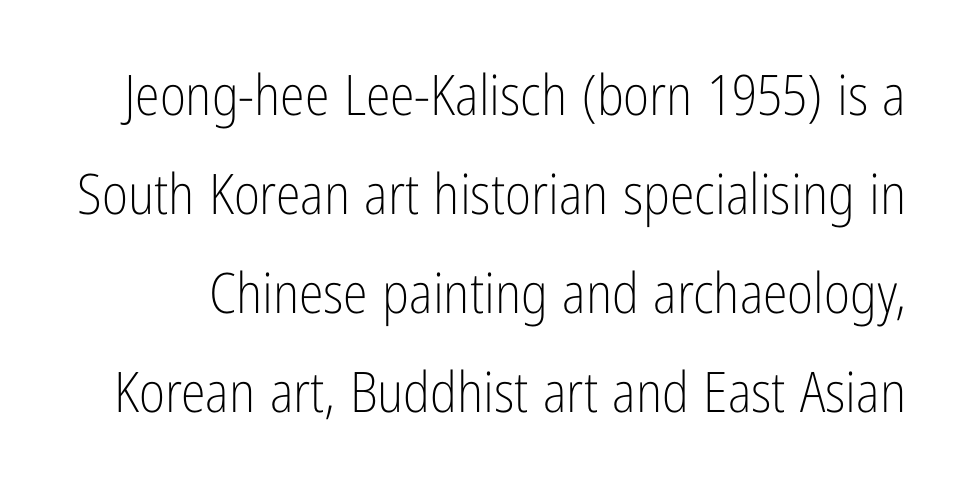
Q: Is the text bold? A: No.
Q: Is the text italic (slanted)? A: No, it is upright.
Q: Is the typeface a serif or a sans-serif typeface? A: Sans-serif.
Q: Is the text underlined? A: No.
Q: Is the spacing between letters normal or unusually wide? A: Normal.
Q: Width (condensed, normal, or wide)? A: Condensed.
Q: Stroke contrast? A: Low.
Q: x-height? A: Medium.
Q: Monospaced? A: No.
